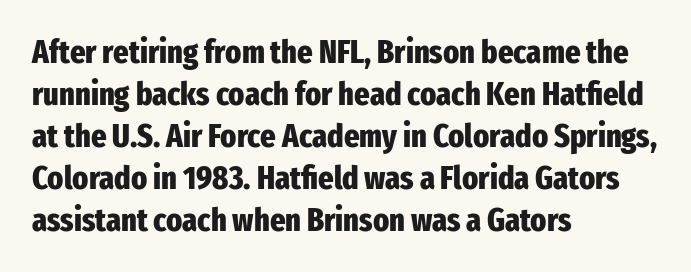
{"serif": "no", "italic": "no", "bold": "yes", "weight": "heavy", "width": "condensed", "stroke_contrast": "low", "x_height": "medium", "monospaced": "no", "underline": "no", "align": "left", "line_spacing": "normal", "line_spacing_ratio": 1.27, "letter_spacing": "normal", "letter_spacing_em": 0.0, "glyph_px": 33}
